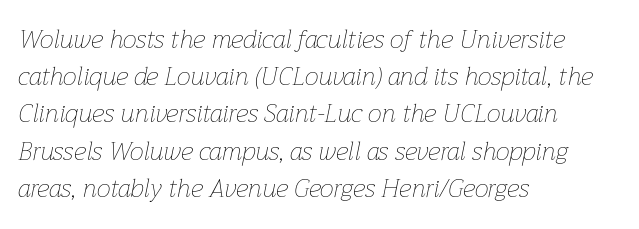
{"italic": "yes", "lean": "right", "slant_degrees": 12, "bold": "no", "underline": "no", "align": "left", "line_spacing": "normal", "line_spacing_ratio": 1.49, "letter_spacing": "normal", "letter_spacing_em": 0.0, "glyph_px": 25}
